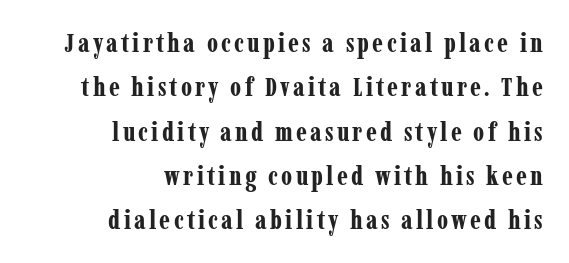
Tall strokes in this sample are plumb rather than angled. The gap between lines stays unmarked. This rendering uses right alignment, leaving the left contour irregular. A dark, heavy texture on the line: the type is bold. Regarding leading, the lines here are spaced in the standard way.
